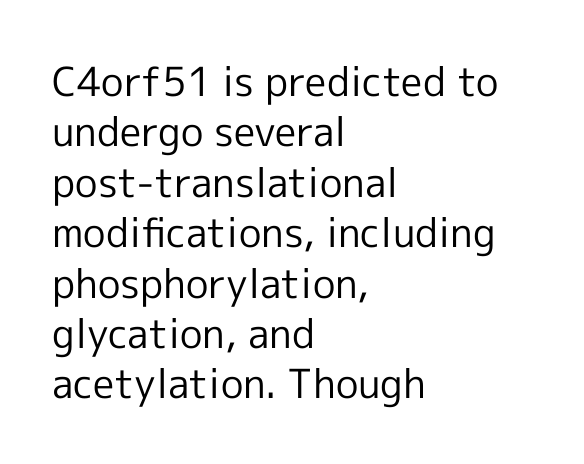
The typesetter chose a ragged-right arrangement here. Compared with typical paragraphs, the rows here are spaced about the same. The horizontal fit of the characters is conventional and even. The rendering shows plain stroke endings on the letterforms — a sans-serif design. Here the designer chose a conventional face with non-uniform glyph widths. Honestly, there is no underline to notice here at all.
